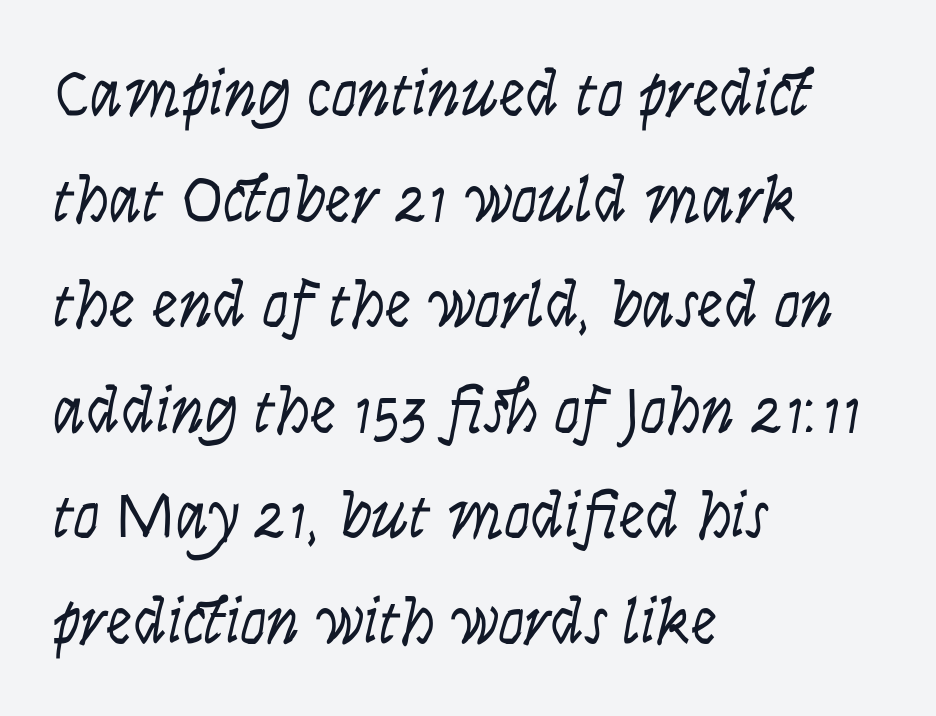
Q: Is the text bold? A: No.
Q: Is the text italic (slanted)? A: Yes.
Q: Is the typeface a serif or a sans-serif typeface? A: Sans-serif.
Q: Is the text underlined? A: No.
Q: How is the paragraph aligned? A: Left-aligned.
Q: Is the spacing between letters normal or unusually wide? A: Normal.
Q: Is the spacing between lines tight, normal or loose? A: Normal.
Q: Width (condensed, normal, or wide)? A: Condensed.
Q: Stroke contrast? A: Low.
Q: x-height? A: Large.
Q: Monospaced? A: No.
